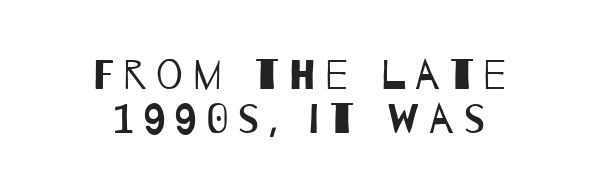
Q: Is the text bold? A: No.
Q: Is the typeface a serif or a sans-serif typeface? A: Sans-serif.
Q: Is the text underlined? A: No.
Q: How is the paragraph aligned? A: Centered.
Q: Is the spacing between letters normal or unusually wide? A: Unusually wide.
Q: Is the spacing between lines tight, normal or loose? A: Tight.
Q: Width (condensed, normal, or wide)? A: Condensed.
Q: Stroke contrast? A: Low.
Q: x-height? A: Large.
Q: Monospaced? A: No.
